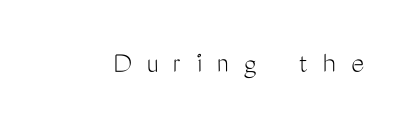
The image shows 31 px light, condensed sans-serif type, upright; set unusually wide letter spacing (+0.49 em), not underlined; medium stroke contrast and a medium x-height.
